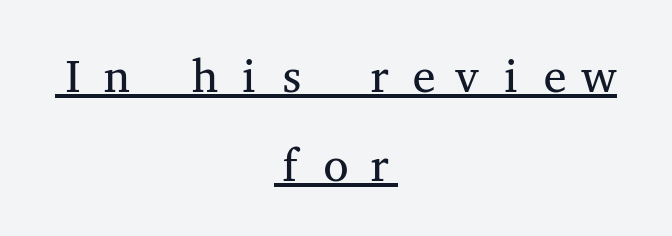
The typeface chosen for these lines features serifs. Short and long lines alike share a common midpoint. Characters remain perfectly vertical along every line. The specimen includes a rule beneath the text block's lines. How would I describe the line gaps? Wide and relaxed. The letters look calm and open, with moderate or lighter stems.
